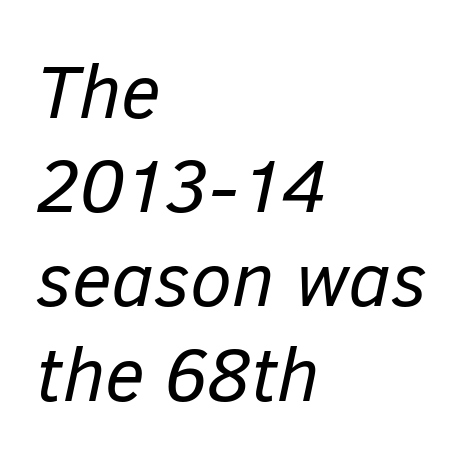
Q: Is the text bold? A: No.
Q: Is the text italic (slanted)? A: Yes, it leans right by about 12 degrees.
Q: Is the text underlined? A: No.
Q: How is the paragraph aligned? A: Left-aligned.
Q: Is the spacing between letters normal or unusually wide? A: Normal.
Q: Width (condensed, normal, or wide)? A: Normal.
Q: Stroke contrast? A: Low.
Q: x-height? A: Medium.
Q: Monospaced? A: No.
